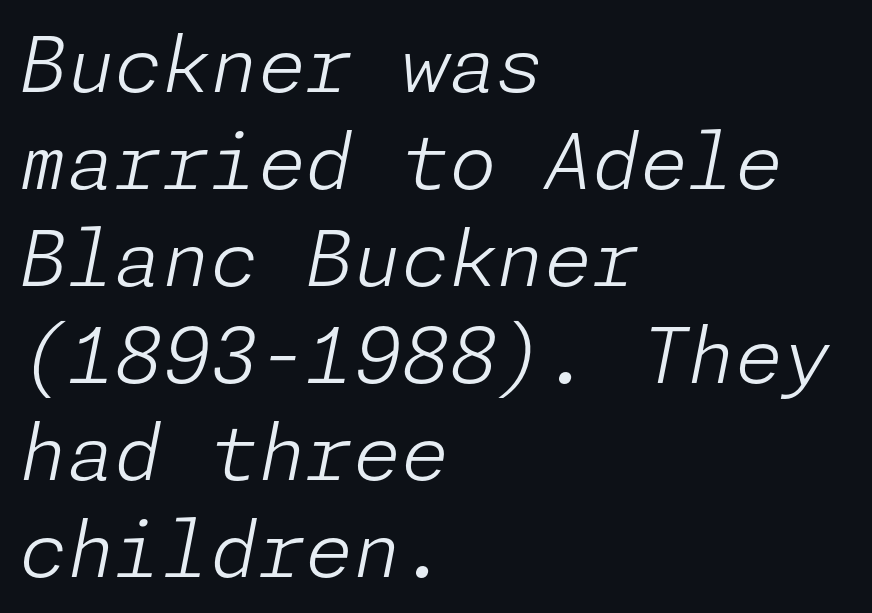
Q: Is the text bold? A: No.
Q: Is the text italic (slanted)? A: Yes, it leans right by about 11 degrees.
Q: Is the text underlined? A: No.
Q: How is the paragraph aligned? A: Left-aligned.
Q: Is the spacing between letters normal or unusually wide? A: Normal.
Q: Is the spacing between lines tight, normal or loose? A: Normal.
Q: Width (condensed, normal, or wide)? A: Normal.
Q: Stroke contrast? A: Low.
Q: x-height? A: Medium.
